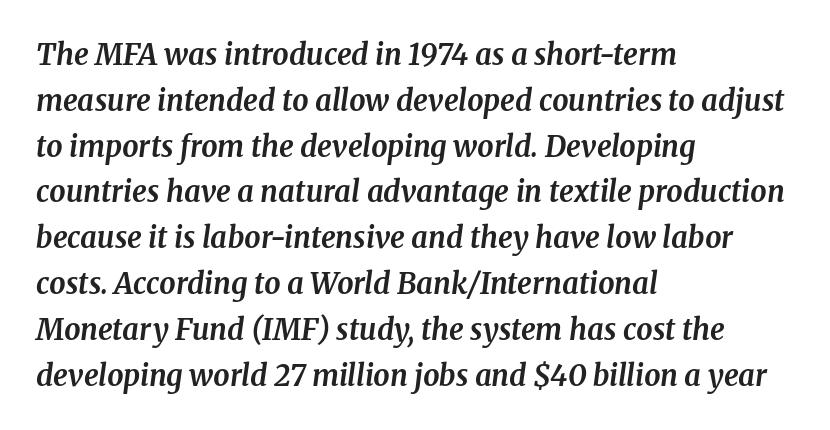
The image shows 29 px bold serif type, italic (leaning right); set left-aligned, normal line spacing (1.58x), normal letter spacing, not underlined; medium stroke contrast and a medium x-height.
